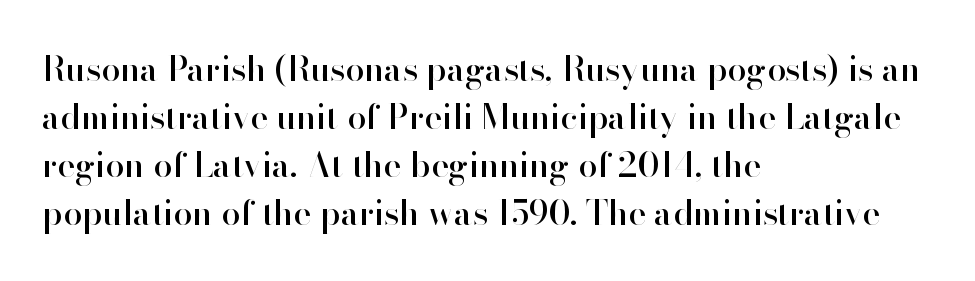
The image shows 34 px sans-serif type, upright; set left-aligned, normal line spacing (1.41x), normal letter spacing, not underlined; high stroke contrast and a small x-height.
